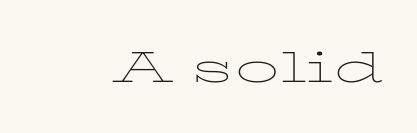
Q: Is the text bold? A: No.
Q: Is the text italic (slanted)? A: No, it is upright.
Q: Is the typeface a serif or a sans-serif typeface? A: Serif.
Q: Is the text underlined? A: No.
Q: Is the spacing between letters normal or unusually wide? A: Normal.
Q: Width (condensed, normal, or wide)? A: Wide.
Q: Stroke contrast? A: Low.
Q: x-height? A: Medium.
Q: Monospaced? A: No.
